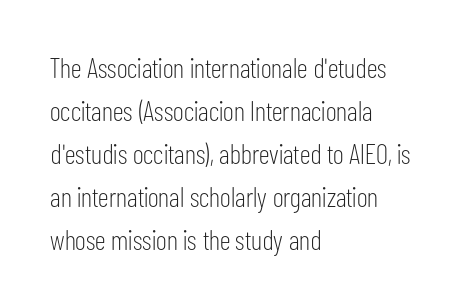
Q: Is the text bold? A: No.
Q: Is the text italic (slanted)? A: No, it is upright.
Q: Is the typeface a serif or a sans-serif typeface? A: Sans-serif.
Q: Is the text underlined? A: No.
Q: How is the paragraph aligned? A: Left-aligned.
Q: Is the spacing between letters normal or unusually wide? A: Normal.
Q: Is the spacing between lines tight, normal or loose? A: Normal.
Q: Width (condensed, normal, or wide)? A: Condensed.
Q: Stroke contrast? A: Low.
Q: x-height? A: Medium.
Q: Monospaced? A: No.
